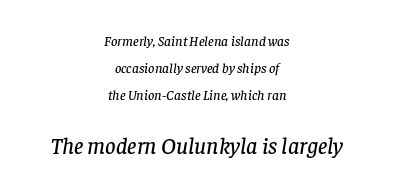
Bigger letters appear in the bottom chunk; the top chunk is reduced. The specimen omits any rule beneath the text block's lines. Does extra space separate the letters? No, they use regular spacing. Neither beginnings nor endings align; midpoints do. These lines were composed using italics.
